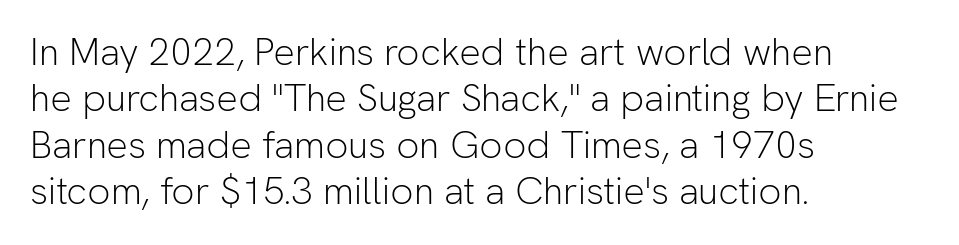
The type is set solid horizontally, with unmodified tracking. The rendering anchors every line to the left-hand side. Each row of text sits above clean, open space. Note: no serifs on the glyphs.
